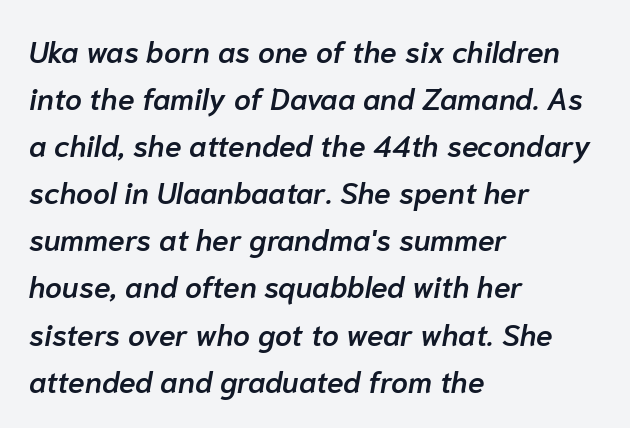
Q: Is the text bold? A: Semi-bold.
Q: Is the text italic (slanted)? A: Yes, it leans right by about 10 degrees.
Q: Is the text underlined? A: No.
Q: How is the paragraph aligned? A: Left-aligned.
Q: Is the spacing between letters normal or unusually wide? A: Normal.
Q: Is the spacing between lines tight, normal or loose? A: Normal.
Q: Width (condensed, normal, or wide)? A: Normal.
Q: Stroke contrast? A: Low.
Q: x-height? A: Medium.
Q: Monospaced? A: No.
